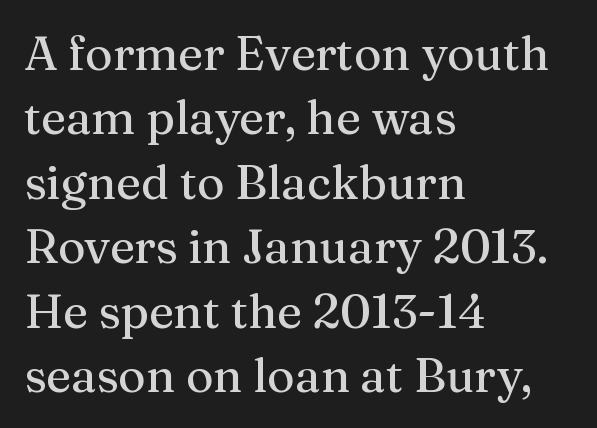
Where is the straight margin? On the left. These lines keep a tight, regular rhythm from letter to letter. Italic? Not at all — the glyphs are vertical. The type family on display is of the serif kind. Any mark beneath the type? The region is blank. If you measured baseline to baseline, you'd find a middling distance.
